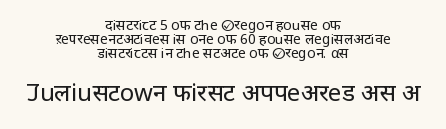
{"italic": "no", "bold": "no", "underline": "no", "align": "center", "line_spacing": "tight", "line_spacing_ratio": 1.0, "letter_spacing": "normal", "letter_spacing_em": 0.0, "larger_block": "second", "size_ratio": 1.71, "glyph_px": 24}
